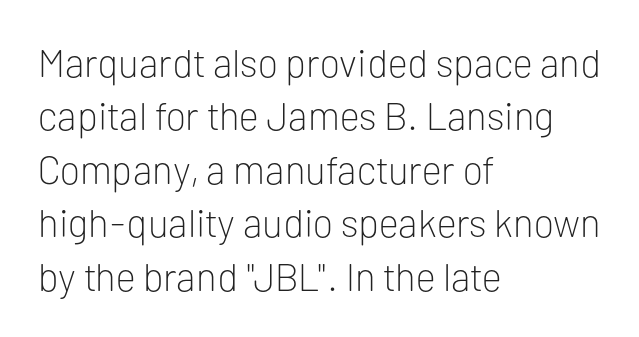
The image shows 39 px light sans-serif type, upright; set left-aligned, normal line spacing (1.37x), normal letter spacing, not underlined; low stroke contrast and a medium x-height.
